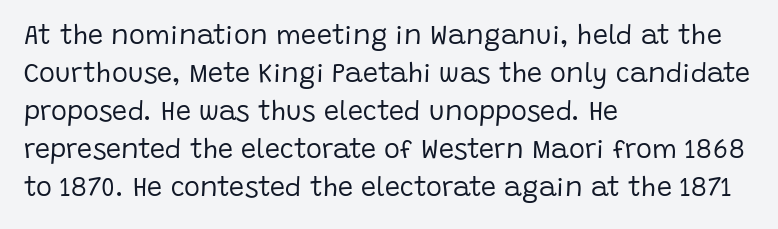
Q: Is the text bold? A: No.
Q: Is the text italic (slanted)? A: No, it is upright.
Q: Is the text underlined? A: No.
Q: How is the paragraph aligned? A: Left-aligned.
Q: Is the spacing between letters normal or unusually wide? A: Normal.
Q: Is the spacing between lines tight, normal or loose? A: Normal.
